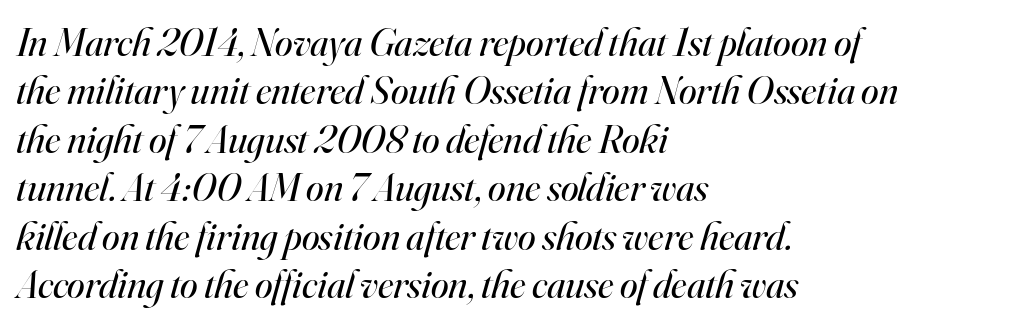
The image shows 40 px regular-weight serif type, italic (leaning right); set left-aligned, line spacing 1.21x, normal letter spacing, not underlined; high stroke contrast and a small x-height.
